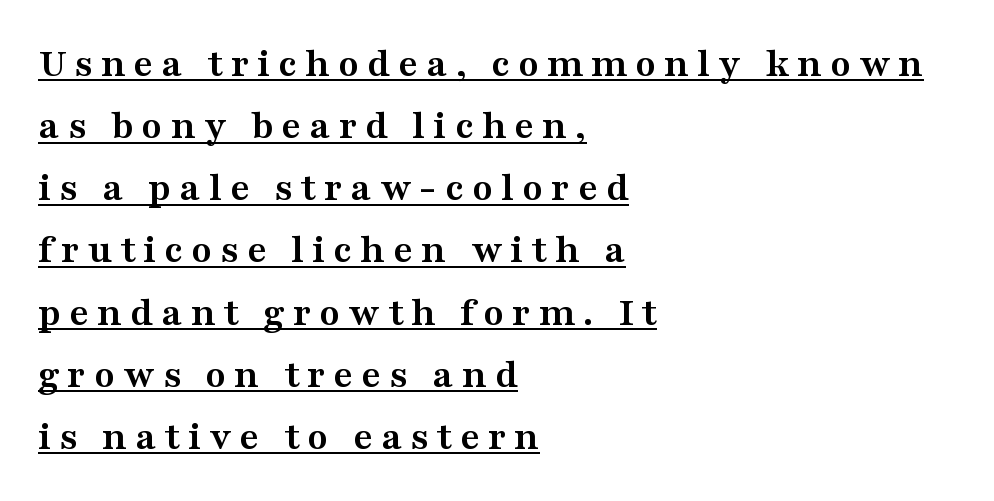
Q: Is the text bold? A: Yes.
Q: Is the text italic (slanted)? A: No, it is upright.
Q: Is the typeface a serif or a sans-serif typeface? A: Serif.
Q: Is the text underlined? A: Yes.
Q: How is the paragraph aligned? A: Left-aligned.
Q: Is the spacing between lines tight, normal or loose? A: Normal.
Q: Width (condensed, normal, or wide)? A: Wide.
Q: Stroke contrast? A: Medium.
Q: x-height? A: Medium.
Q: Monospaced? A: No.
